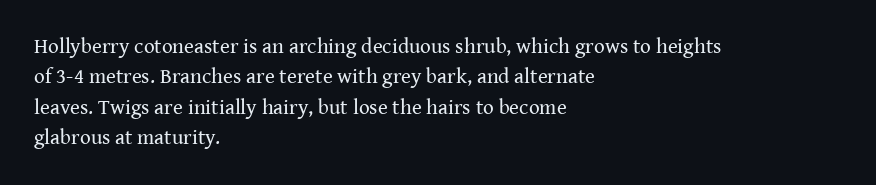
Letter spacing: default. Ink coverage per letter is moderate at most. The rag falls on the right side of this text block. Descenders are the only things crossing below the line. This block has exactly the height ordinary leading produces. This is the regular roman posture of the typeface.
